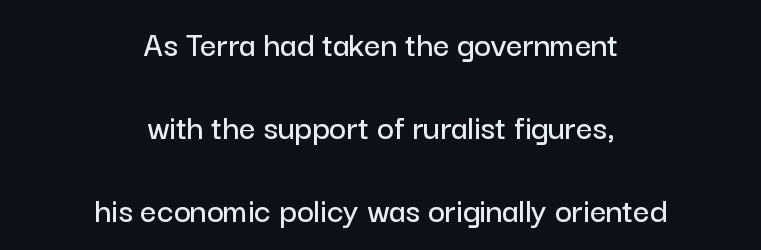
Q: Is the text italic (slanted)? A: No, it is upright.
Q: Is the typeface a serif or a sans-serif typeface? A: Sans-serif.
Q: Is the text underlined? A: No.
Q: How is the paragraph aligned? A: Centered.
Q: Is the spacing between letters normal or unusually wide? A: Normal.
Q: Is the spacing between lines tight, normal or loose? A: Loose.
Q: Width (condensed, normal, or wide)? A: Normal.
Q: Stroke contrast? A: Low.
Q: x-height? A: Medium.
Q: Monospaced? A: No.
